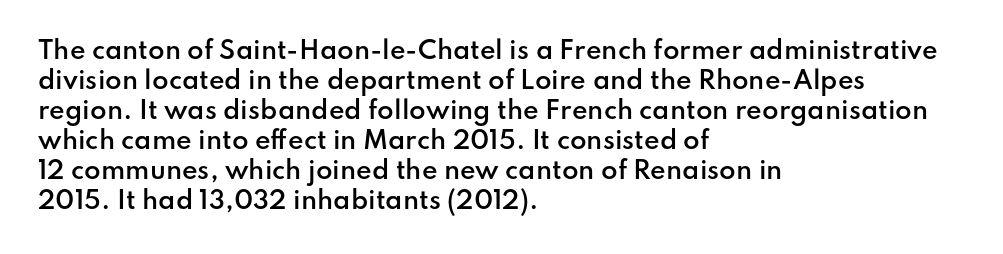
{"italic": "no", "bold": "semi", "underline": "no", "align": "left", "line_spacing": "normal", "line_spacing_ratio": 1.25, "letter_spacing": "normal", "letter_spacing_em": 0.0, "glyph_px": 24}
